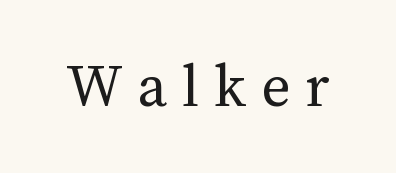
Q: Is the text bold? A: No.
Q: Is the text italic (slanted)? A: No, it is upright.
Q: Is the text underlined? A: No.
Q: Is the spacing between letters normal or unusually wide? A: Unusually wide.
Q: Width (condensed, normal, or wide)? A: Normal.
Q: Stroke contrast? A: Medium.
Q: x-height? A: Medium.
Q: Monospaced? A: No.
